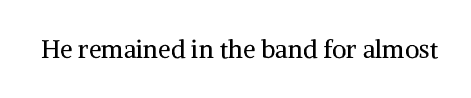
Q: Is the text bold? A: No.
Q: Is the text italic (slanted)? A: No, it is upright.
Q: Is the text underlined? A: No.
Q: Is the spacing between letters normal or unusually wide? A: Normal.
